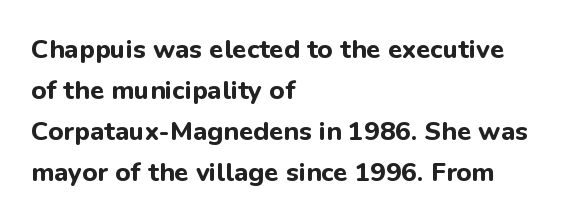
Standard letterfit; no display-style spreading of the glyphs. Compared with typical paragraphs, the rows here are spaced about the same. A bare baseline throughout the passage. Every stem runs plumb, perpendicular to the baseline. The typesetter chose a ragged-right arrangement here. The font is running at its bold setting.
